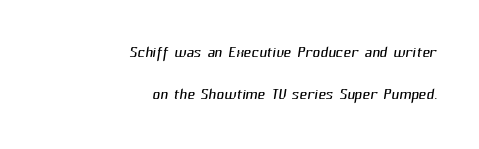
The image shows 21 px text type; set right-aligned, loose line spacing (2.02x), normal letter spacing, not underlined.
